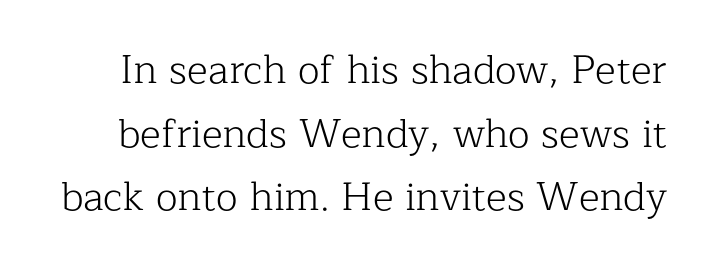
The image shows 40 px light serif type, upright; set normal line spacing (1.59x), normal letter spacing, not underlined; low stroke contrast and a medium x-height.
